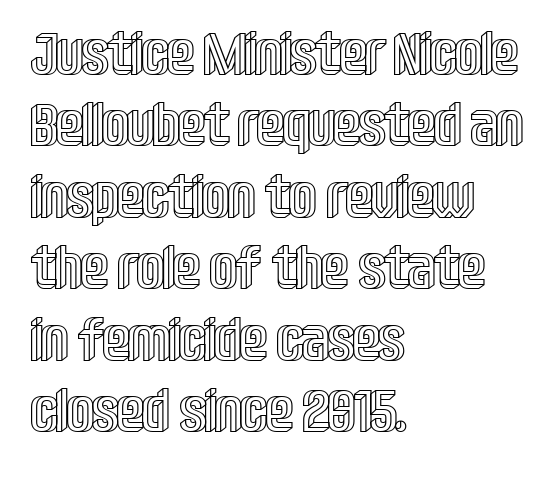
Looks like regular typesetting: each glyph gets only the width it needs. The axis of the letterforms is exactly vertical. The ragged edge is on the right, which tells us the setting is flush left. Observe the ordinary spacing: letters are neighbours, not strangers.
